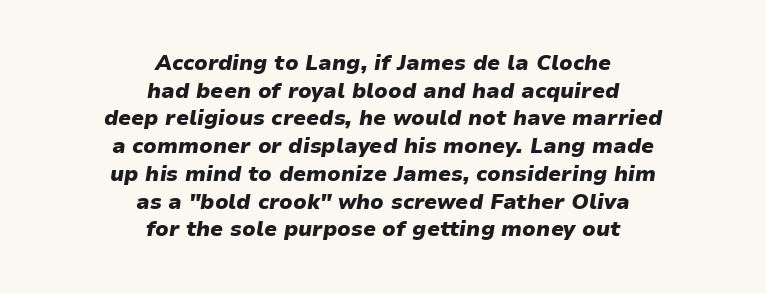
{"italic": "yes", "lean": "right", "slant_degrees": 9, "bold": "yes", "underline": "no", "align": "center", "line_spacing": "normal", "line_spacing_ratio": 1.32, "letter_spacing": "normal", "letter_spacing_em": 0.0, "glyph_px": 21}
